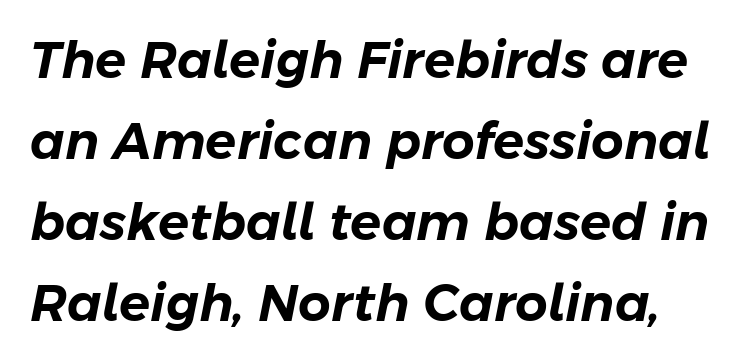
The image shows 51 px text type, italic (leaning right); set normal line spacing (1.59x), normal letter spacing, not underlined; low stroke contrast and a medium x-height.
